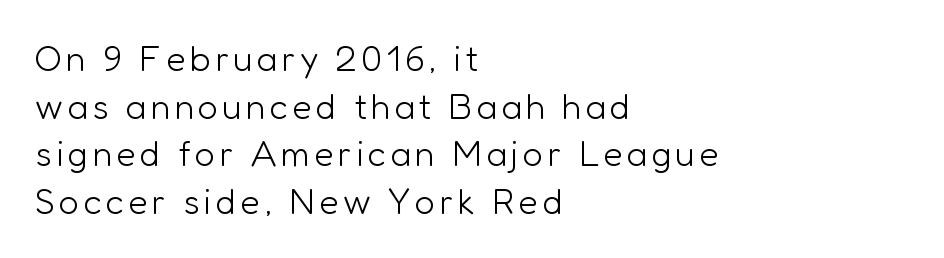
{"serif": "no", "italic": "no", "bold": "no", "weight": "light", "width": "normal", "stroke_contrast": "low", "x_height": "medium", "monospaced": "no", "underline": "no", "align": "left", "line_spacing": "normal", "line_spacing_ratio": 1.32, "glyph_px": 36}
